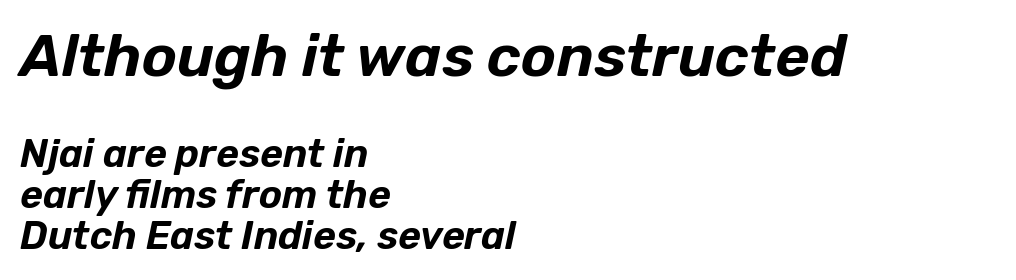
{"italic": "yes", "lean": "right", "slant_degrees": 12, "width": "normal", "stroke_contrast": "low", "x_height": "medium", "monospaced": "no", "underline": "no", "align": "left", "line_spacing": "tight", "line_spacing_ratio": 1.06, "letter_spacing": "normal", "letter_spacing_em": 0.0, "larger_block": "first", "size_ratio": 1.51, "glyph_px": 59}
